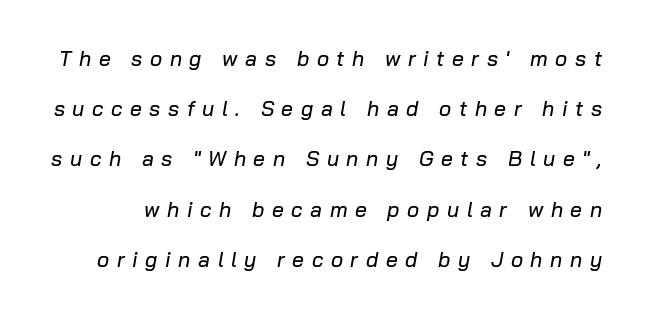
The image shows 21 px text type, italic (leaning right); set loose line spacing (2.39x), unusually wide letter spacing (+0.36 em), not underlined.
